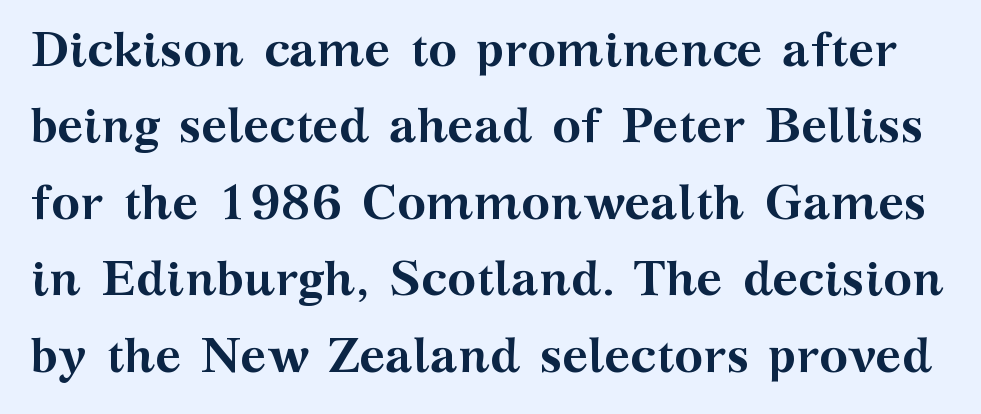
The image shows 49 px semibold, wide serif type, upright; set normal line spacing (1.56x), normal letter spacing, not underlined; medium stroke contrast and a medium x-height.
